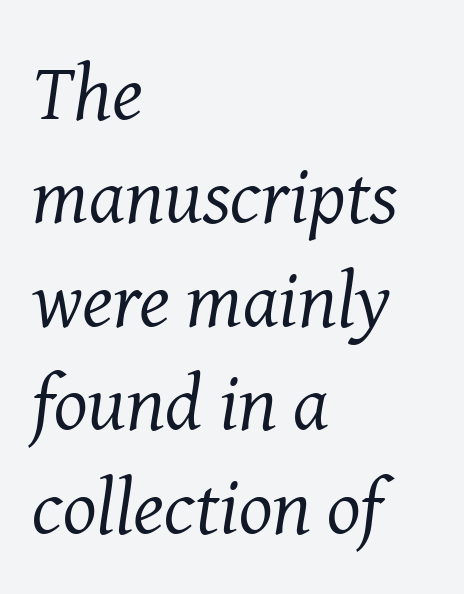
Each letter keeps its own natural width here, so spacing adapts to shape. The lines are quadded left. A normal amount of white space separates one row of letters from the next. Vertical stems look standard width or narrower in stroke. Check the space under the baseline: it is left empty.
